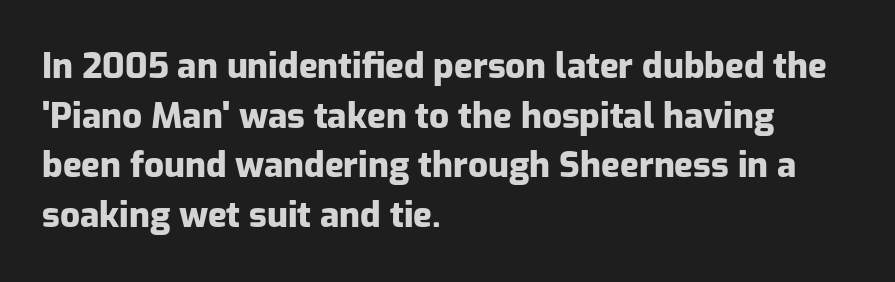
The image shows 35 px heavy sans-serif type, upright; set left-aligned, normal line spacing (1.42x), normal letter spacing, not underlined; low stroke contrast and a medium x-height.
